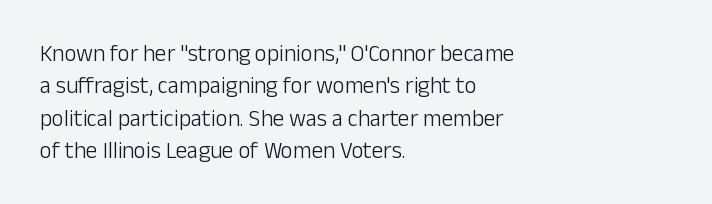
{"italic": "no", "bold": "no", "underline": "no", "align": "left", "line_spacing": "normal", "line_spacing_ratio": 1.41, "letter_spacing": "normal", "letter_spacing_em": 0.0, "glyph_px": 23}
